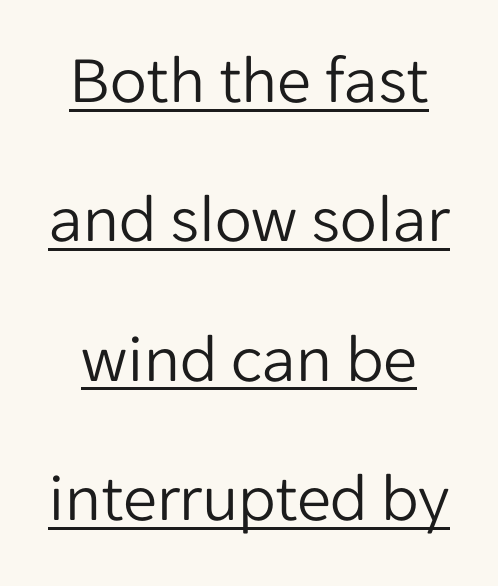
Q: Is the text bold? A: No.
Q: Is the text italic (slanted)? A: No, it is upright.
Q: Is the typeface a serif or a sans-serif typeface? A: Sans-serif.
Q: Is the text underlined? A: Yes.
Q: Is the spacing between letters normal or unusually wide? A: Normal.
Q: Is the spacing between lines tight, normal or loose? A: Loose.
Q: Width (condensed, normal, or wide)? A: Normal.
Q: Stroke contrast? A: Low.
Q: x-height? A: Medium.
Q: Monospaced? A: No.
